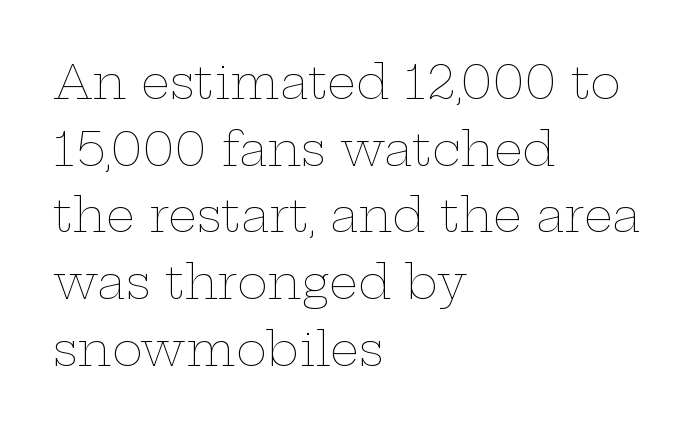
The image shows 46 px thin, wide type, upright; set left-aligned, normal line spacing (1.45x), normal letter spacing, not underlined; low stroke contrast and a medium x-height.
